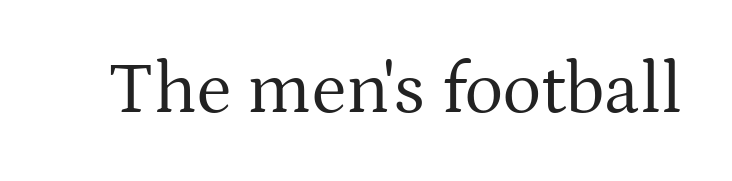
{"serif": "yes", "italic": "no", "bold": "no", "weight": "regular", "width": "normal", "stroke_contrast": "medium", "x_height": "medium", "monospaced": "no", "underline": "no", "letter_spacing": "normal", "letter_spacing_em": 0.0, "glyph_px": 73}
